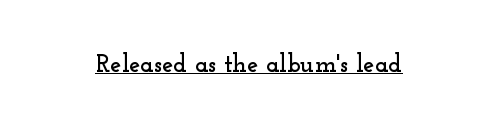
The image shows 25 px text type, upright; set normal letter spacing, underlined.
